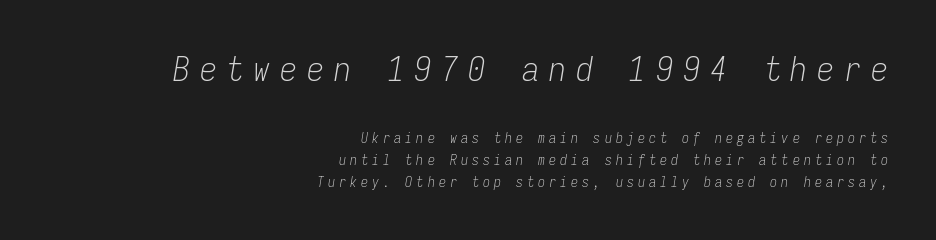
{"italic": "yes", "lean": "right", "slant_degrees": 9, "bold": "no", "weight": "light", "width": "condensed", "stroke_contrast": "low", "x_height": "medium", "monospaced": "yes", "underline": "no", "align": "right", "line_spacing": "normal", "line_spacing_ratio": 1.58, "letter_spacing": "wide", "letter_spacing_em": 0.29, "larger_block": "first", "size_ratio": 2.43, "glyph_px": 34}
